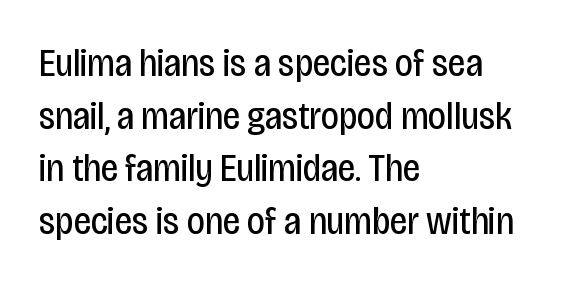
The image shows 39 px regular-weight, condensed sans-serif type, upright; set left-aligned, normal line spacing (1.35x), normal letter spacing, not underlined; low stroke contrast and a large x-height.
